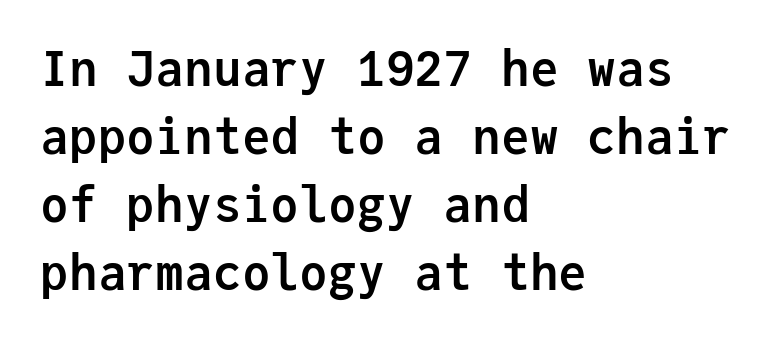
What weight is shown? A full bold with thick strokes. Look at the bottom of the vertical strokes: they stop flat, with no serifs. The line-height multiplier appears to be the usual default. Letter spacing: default. The lines are quadded left.
